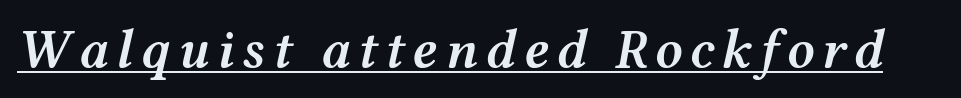
{"italic": "yes", "lean": "right", "slant_degrees": 12, "bold": "semi", "weight": "semibold", "width": "wide", "stroke_contrast": "medium", "x_height": "medium", "monospaced": "no", "underline": "yes", "glyph_px": 55}
